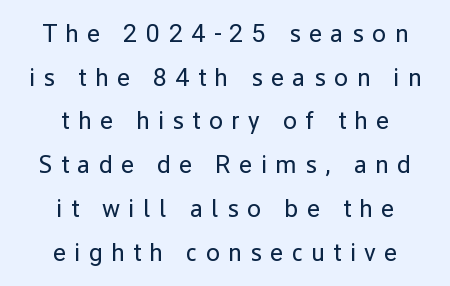
Q: Is the text bold? A: No.
Q: Is the text italic (slanted)? A: No, it is upright.
Q: Is the text underlined? A: No.
Q: How is the paragraph aligned? A: Centered.
Q: Is the spacing between letters normal or unusually wide? A: Unusually wide.
